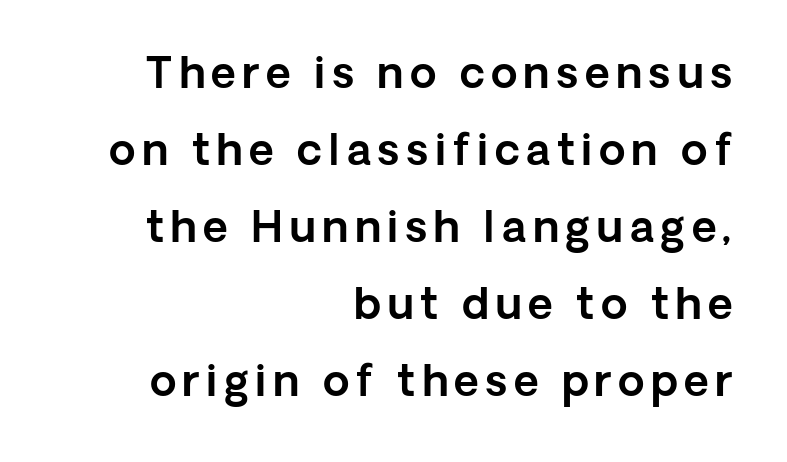
{"serif": "no", "italic": "no", "width": "normal", "x_height": "medium", "monospaced": "no", "underline": "no", "align": "right", "line_spacing_ratio": 1.79, "glyph_px": 43}
